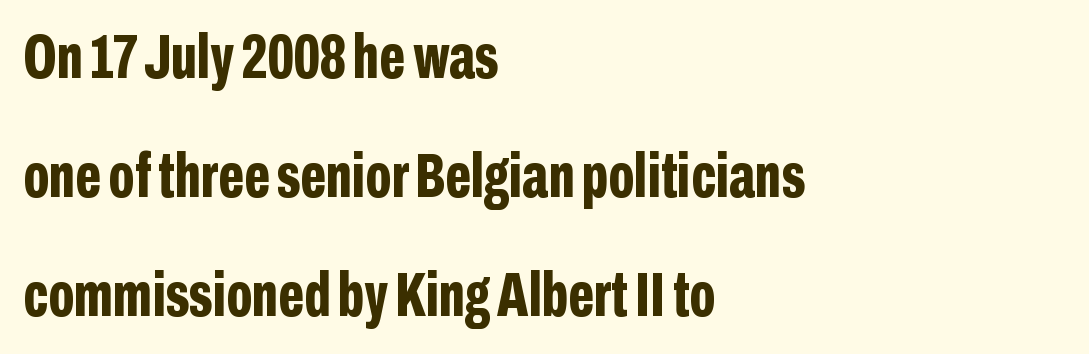
The image shows 62 px bold, condensed sans-serif type, upright; set left-aligned, loose line spacing (1.92x), normal letter spacing, not underlined; low stroke contrast and a medium x-height.
